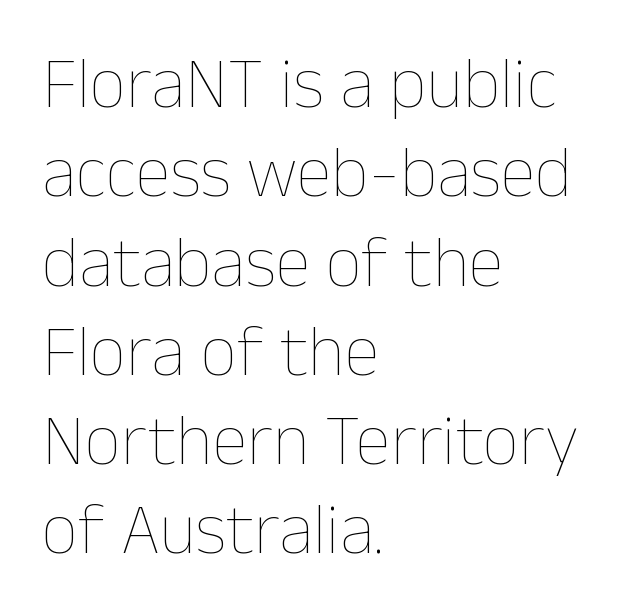
The image shows 72 px thin type, upright; set left-aligned, line spacing 1.24x, normal letter spacing, not underlined; low stroke contrast and a medium x-height.
